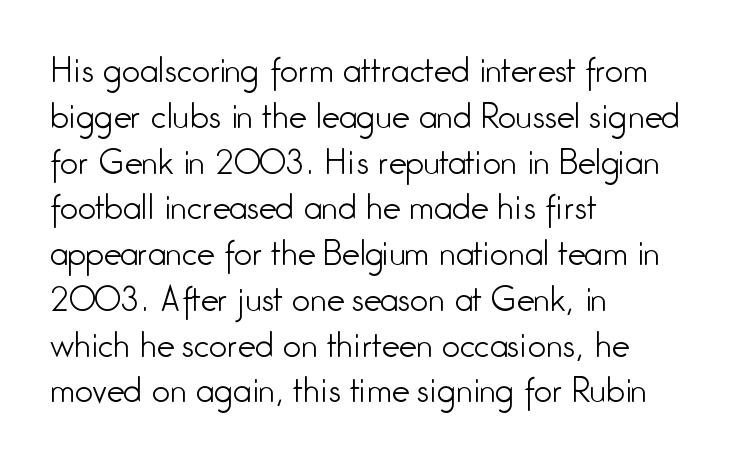
{"serif": "no", "italic": "no", "bold": "no", "weight": "light", "width": "condensed", "stroke_contrast": "low", "x_height": "medium", "monospaced": "no", "underline": "no", "align": "left", "line_spacing": "normal", "line_spacing_ratio": 1.43, "letter_spacing": "normal", "letter_spacing_em": 0.0, "glyph_px": 32}
